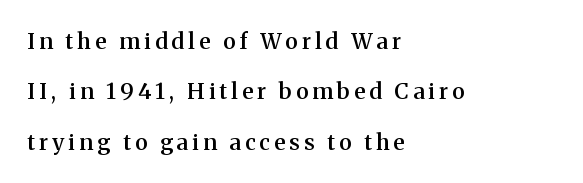
{"italic": "no", "bold": "semi", "underline": "no", "align": "left", "line_spacing": "loose", "line_spacing_ratio": 2.29, "glyph_px": 22}
